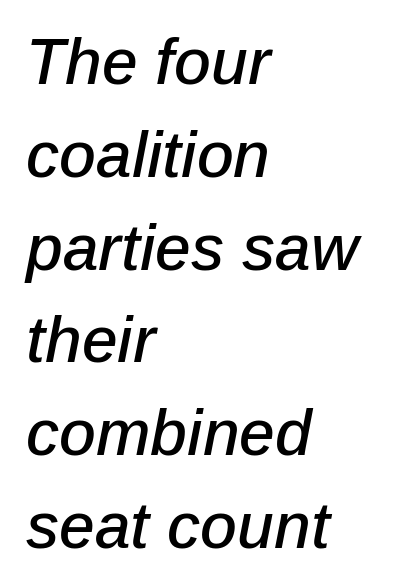
The image shows 64 px text type, italic (leaning right); set left-aligned, normal line spacing (1.45x), normal letter spacing, not underlined; low stroke contrast and a medium x-height.
